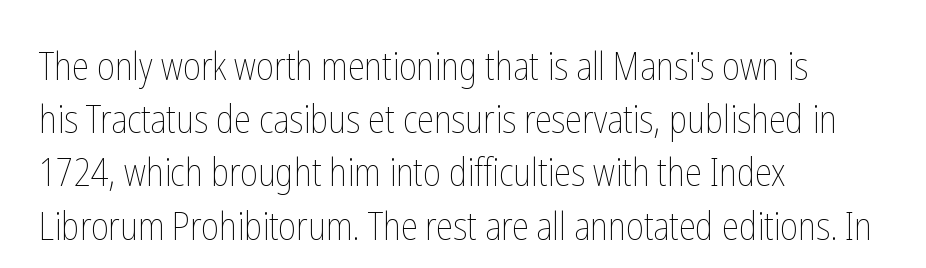
Unlike italic type, these characters show no tilt at all. The rendering anchors every line to the left-hand side. No extra tracking has been applied to these lines. The rows are spaced the way most documents space them.
